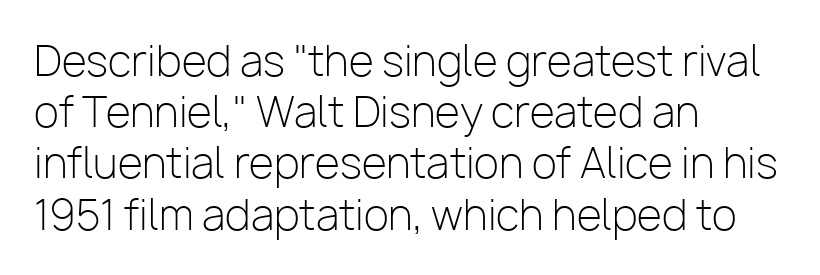
The image shows 41 px light sans-serif type, upright; set left-aligned, normal line spacing (1.25x), normal letter spacing, not underlined; low stroke contrast and a medium x-height.
